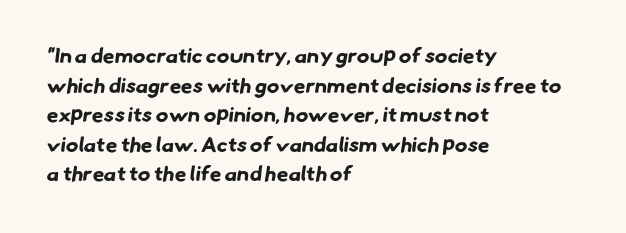
{"bold": "yes", "underline": "no", "align": "left", "line_spacing": "normal", "line_spacing_ratio": 1.41, "letter_spacing": "normal", "letter_spacing_em": 0.0, "glyph_px": 21}
